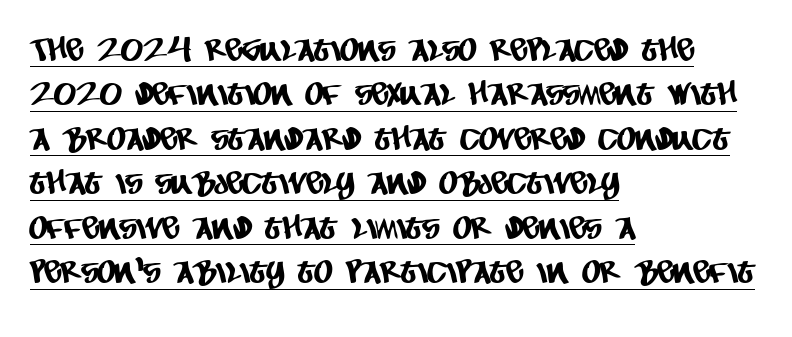
{"serif": "no", "width": "condensed", "stroke_contrast": "low", "x_height": "large", "monospaced": "no", "underline": "yes", "align": "left", "line_spacing": "normal", "line_spacing_ratio": 1.39, "letter_spacing": "normal", "letter_spacing_em": 0.0, "glyph_px": 32}
